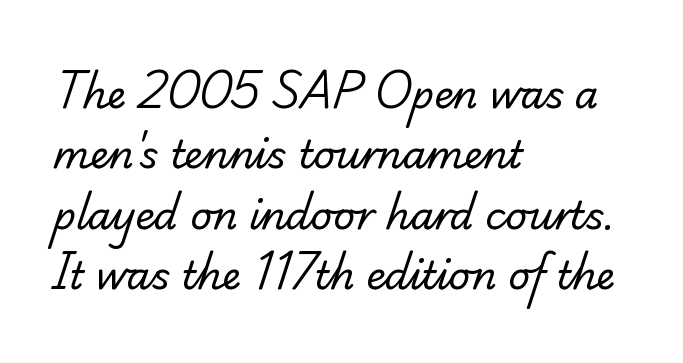
The line-height multiplier appears to be the usual default. The cut favours lightness, reaching ordinary text weight at its darkest. In terms of letterform style, serifs are clearly present. Proportional: the letters do not fall into vertical columns. This sample uses plain, unmodified letter spacing.
